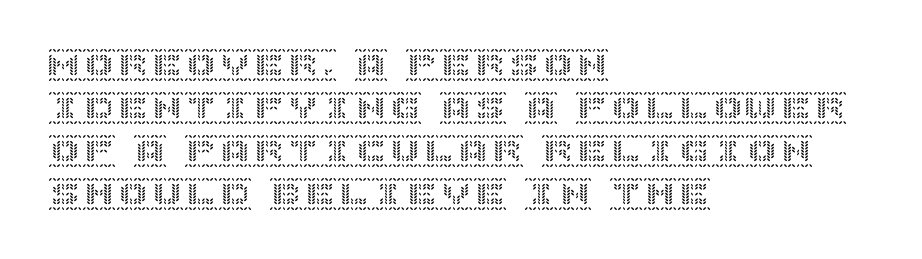
Q: Is the text italic (slanted)? A: No, it is upright.
Q: Is the text underlined? A: No.
Q: How is the paragraph aligned? A: Left-aligned.
Q: Is the spacing between letters normal or unusually wide? A: Normal.
Q: Is the spacing between lines tight, normal or loose? A: Normal.
Q: Width (condensed, normal, or wide)? A: Normal.
Q: x-height? A: Large.
